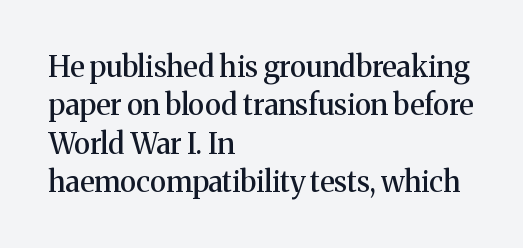
{"serif": "yes", "italic": "no", "width": "normal", "stroke_contrast": "medium", "x_height": "medium", "monospaced": "no", "underline": "no", "align": "left", "line_spacing": "normal", "line_spacing_ratio": 1.32, "letter_spacing": "normal", "letter_spacing_em": 0.0, "glyph_px": 29}
